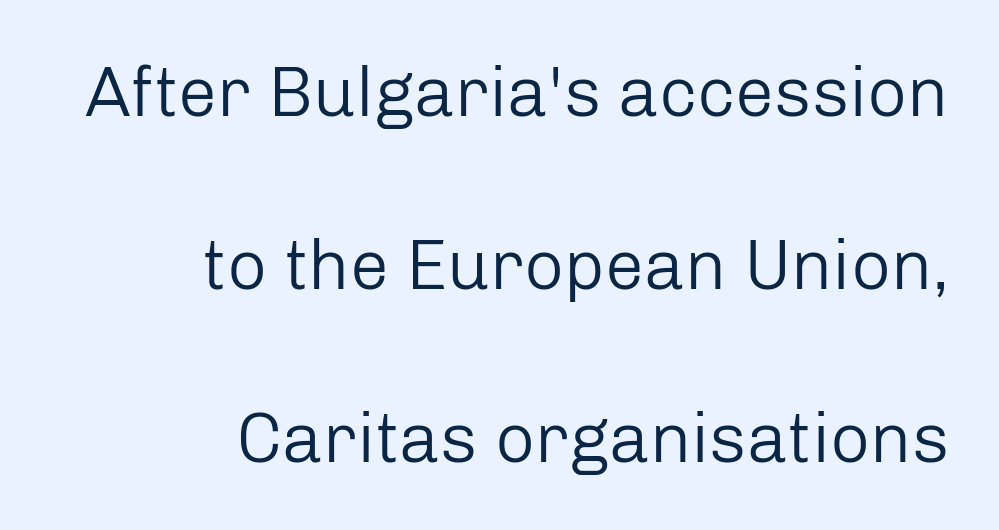
Q: Is the text bold? A: No.
Q: Is the text italic (slanted)? A: No, it is upright.
Q: Is the typeface a serif or a sans-serif typeface? A: Sans-serif.
Q: Is the text underlined? A: No.
Q: How is the paragraph aligned? A: Right-aligned.
Q: Is the spacing between letters normal or unusually wide? A: Normal.
Q: Is the spacing between lines tight, normal or loose? A: Loose.
Q: Width (condensed, normal, or wide)? A: Normal.
Q: Stroke contrast? A: Low.
Q: x-height? A: Medium.
Q: Monospaced? A: No.
